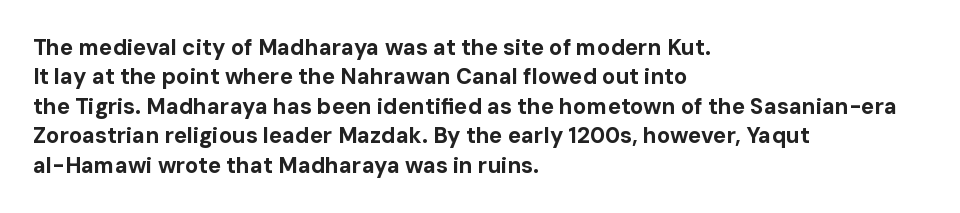
The vertical gap from one line to the next is medium. The rendering uses a bold face; every stroke is thick and dark. When letters stand straight like this, we call the style roman or upright. A typesetter would call this zero additional tracking.
